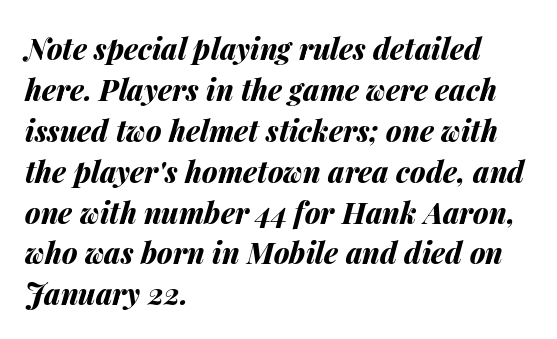
Q: Is the text bold? A: Yes.
Q: Is the text italic (slanted)? A: Yes, it leans right by about 14 degrees.
Q: Is the text underlined? A: No.
Q: How is the paragraph aligned? A: Left-aligned.
Q: Is the spacing between letters normal or unusually wide? A: Normal.
Q: Is the spacing between lines tight, normal or loose? A: Normal.
Q: Width (condensed, normal, or wide)? A: Normal.
Q: Stroke contrast? A: Medium.
Q: x-height? A: Medium.
Q: Monospaced? A: No.
